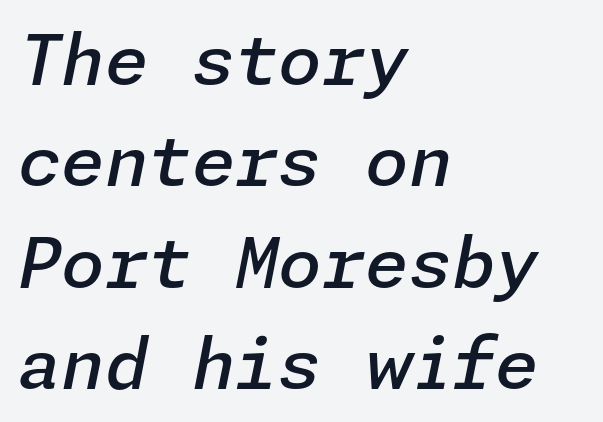
{"italic": "yes", "lean": "right", "slant_degrees": 11, "bold": "semi", "weight": "semibold", "width": "normal", "stroke_contrast": "low", "x_height": "medium", "underline": "no", "align": "left", "line_spacing": "normal", "line_spacing_ratio": 1.45, "letter_spacing": "normal", "letter_spacing_em": 0.0, "glyph_px": 70}
